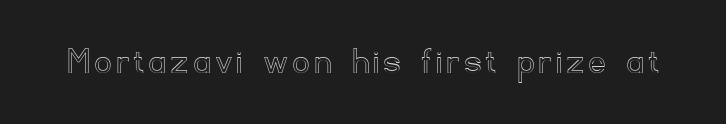
Posture: upright roman. Lines of text with bare space underneath. Note the varied advance widths — an 'i' is clearly narrower than an 'm'.
